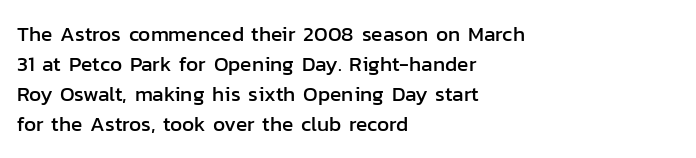
Q: Is the text italic (slanted)? A: No, it is upright.
Q: Is the text underlined? A: No.
Q: How is the paragraph aligned? A: Left-aligned.
Q: Is the spacing between letters normal or unusually wide? A: Normal.
Q: Is the spacing between lines tight, normal or loose? A: Normal.
